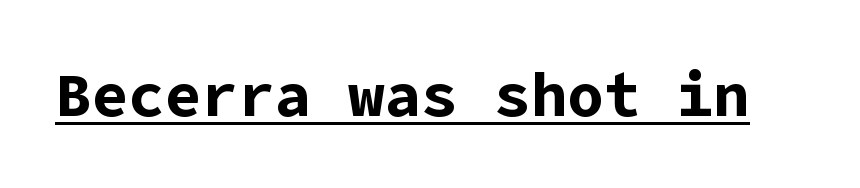
{"serif": "no", "italic": "no", "bold": "yes", "weight": "bold", "width": "normal", "stroke_contrast": "low", "x_height": "medium", "underline": "yes", "letter_spacing": "normal", "letter_spacing_em": 0.0, "glyph_px": 61}
